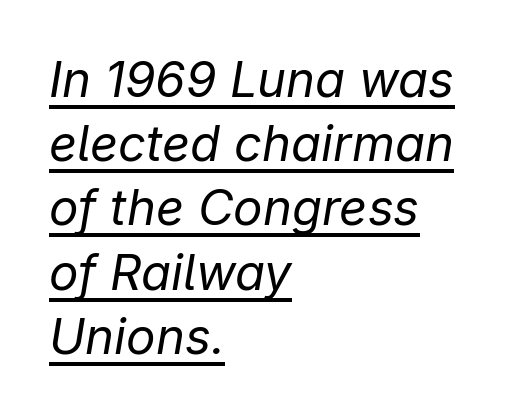
The image shows 49 px regular-weight type, italic (leaning right); set left-aligned, normal line spacing (1.31x), normal letter spacing, underlined; low stroke contrast and a medium x-height.
